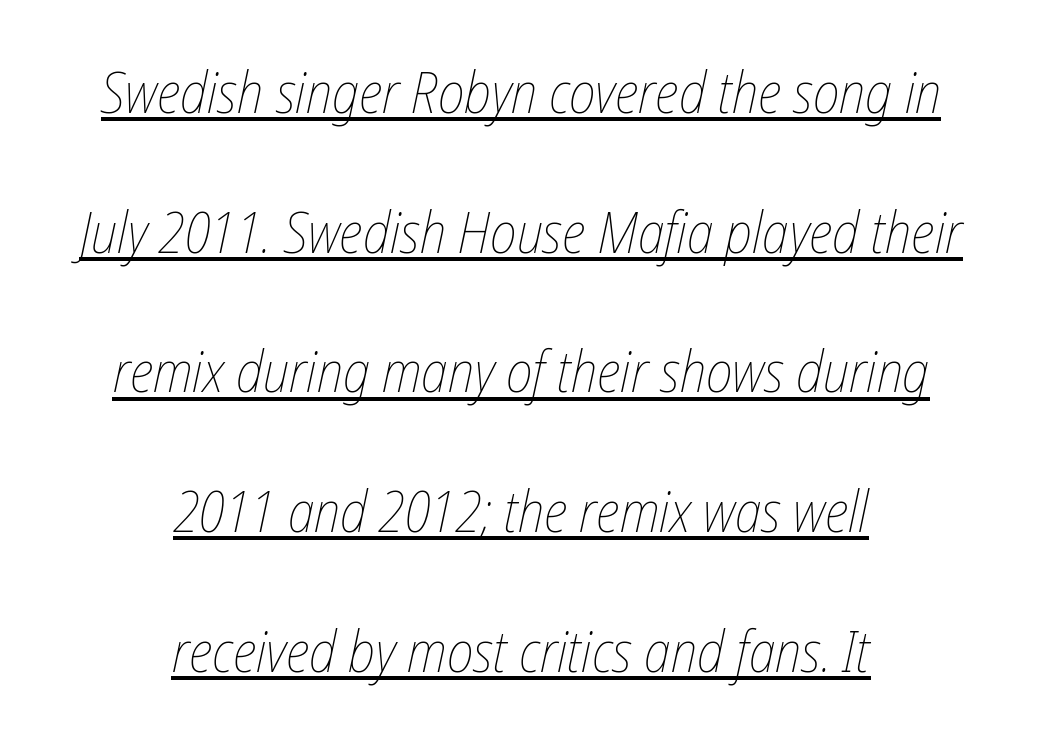
{"italic": "yes", "lean": "right", "slant_degrees": 12, "bold": "no", "weight": "thin", "width": "condensed", "stroke_contrast": "low", "x_height": "medium", "monospaced": "no", "underline": "yes", "align": "center", "line_spacing": "loose", "line_spacing_ratio": 2.45, "letter_spacing": "normal", "letter_spacing_em": 0.0, "glyph_px": 57}
